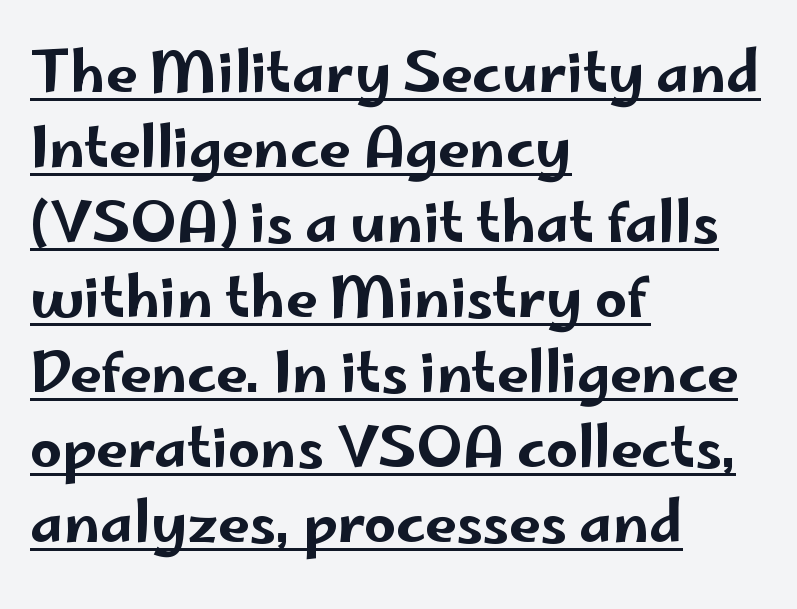
Q: Is the text italic (slanted)? A: No, it is upright.
Q: Is the typeface a serif or a sans-serif typeface? A: Sans-serif.
Q: Is the text underlined? A: Yes.
Q: How is the paragraph aligned? A: Left-aligned.
Q: Is the spacing between letters normal or unusually wide? A: Normal.
Q: Is the spacing between lines tight, normal or loose? A: Normal.
Q: Width (condensed, normal, or wide)? A: Wide.
Q: Stroke contrast? A: Low.
Q: x-height? A: Small.
Q: Monospaced? A: No.
